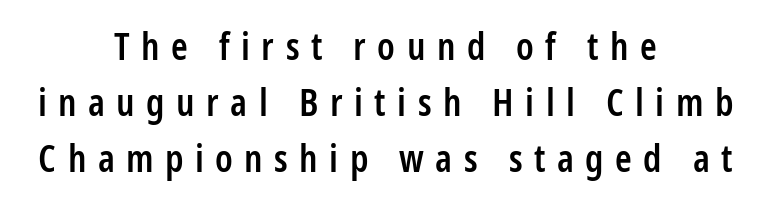
{"serif": "no", "italic": "no", "bold": "semi", "weight": "semibold", "width": "condensed", "stroke_contrast": "low", "x_height": "medium", "monospaced": "no", "underline": "no", "align": "center", "line_spacing": "normal", "line_spacing_ratio": 1.47, "letter_spacing": "wide", "letter_spacing_em": 0.3, "glyph_px": 38}
